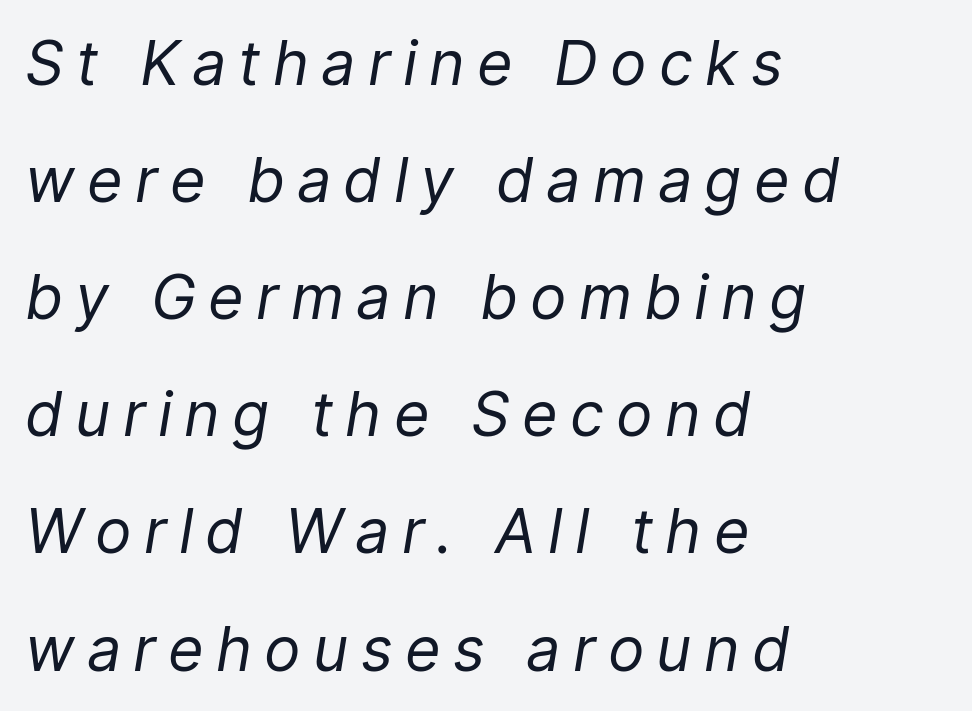
Q: Is the text bold? A: No.
Q: Is the text italic (slanted)? A: Yes, it leans right by about 9 degrees.
Q: Is the text underlined? A: No.
Q: How is the paragraph aligned? A: Left-aligned.
Q: Is the spacing between letters normal or unusually wide? A: Unusually wide.
Q: Is the spacing between lines tight, normal or loose? A: Loose.
Q: Width (condensed, normal, or wide)? A: Normal.
Q: Stroke contrast? A: Low.
Q: x-height? A: Medium.
Q: Monospaced? A: No.
